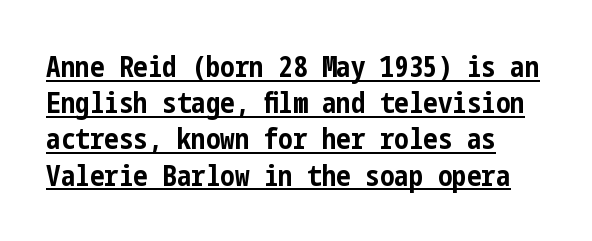
{"serif": "no", "italic": "no", "bold": "yes", "weight": "bold", "width": "condensed", "stroke_contrast": "low", "x_height": "medium", "underline": "yes", "align": "left", "line_spacing": "normal", "line_spacing_ratio": 1.25, "letter_spacing": "normal", "letter_spacing_em": 0.0, "glyph_px": 29}
